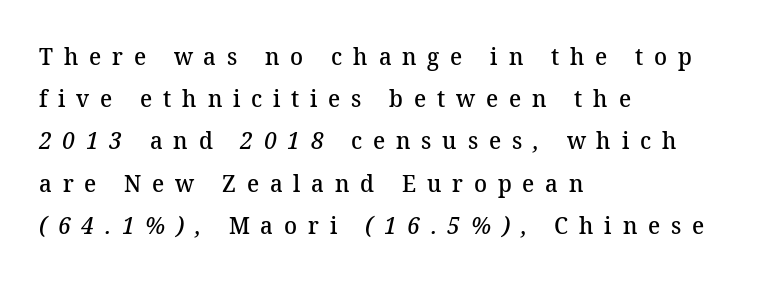
{"bold": "semi", "underline": "no", "align": "left", "line_spacing_ratio": 1.76, "letter_spacing": "wide", "letter_spacing_em": 0.45, "glyph_px": 24}
